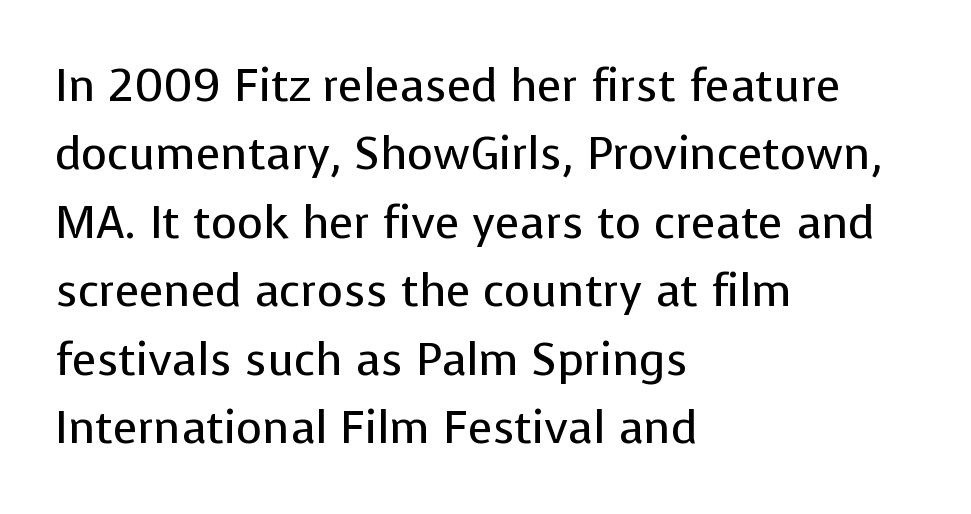
Q: Is the text bold? A: No.
Q: Is the text italic (slanted)? A: No, it is upright.
Q: Is the typeface a serif or a sans-serif typeface? A: Sans-serif.
Q: Is the text underlined? A: No.
Q: How is the paragraph aligned? A: Left-aligned.
Q: Is the spacing between letters normal or unusually wide? A: Normal.
Q: Is the spacing between lines tight, normal or loose? A: Normal.
Q: Width (condensed, normal, or wide)? A: Normal.
Q: Stroke contrast? A: Low.
Q: x-height? A: Medium.
Q: Monospaced? A: No.
